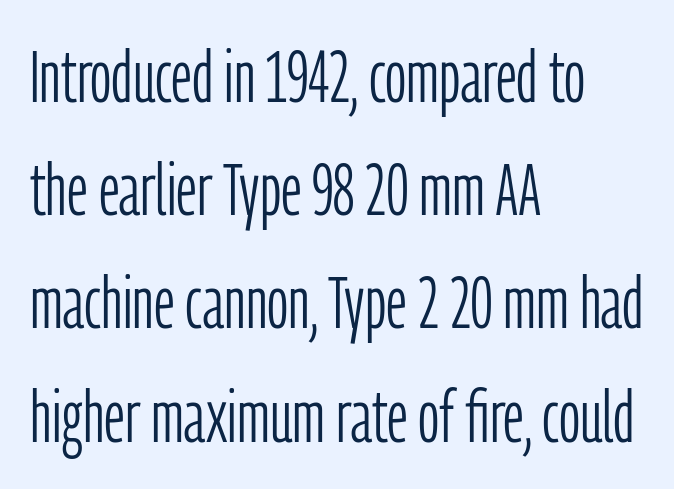
Q: Is the text bold? A: No.
Q: Is the text italic (slanted)? A: No, it is upright.
Q: Is the typeface a serif or a sans-serif typeface? A: Sans-serif.
Q: Is the text underlined? A: No.
Q: How is the paragraph aligned? A: Left-aligned.
Q: Is the spacing between letters normal or unusually wide? A: Normal.
Q: Is the spacing between lines tight, normal or loose? A: Normal.
Q: Width (condensed, normal, or wide)? A: Condensed.
Q: Stroke contrast? A: Low.
Q: x-height? A: Medium.
Q: Monospaced? A: No.
